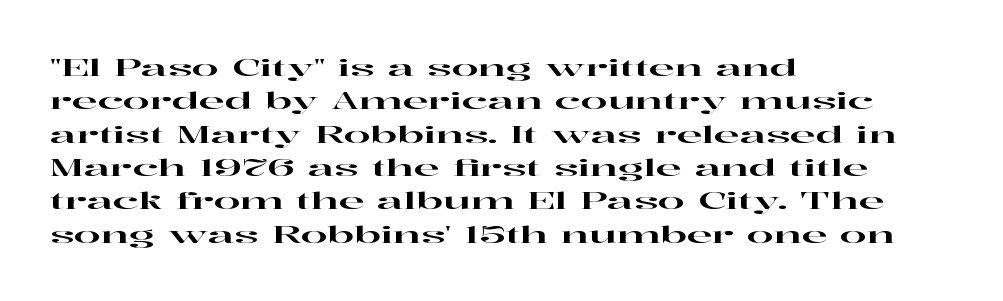
{"italic": "no", "underline": "no", "align": "left", "line_spacing": "normal", "line_spacing_ratio": 1.39, "letter_spacing": "normal", "letter_spacing_em": 0.0, "glyph_px": 24}
